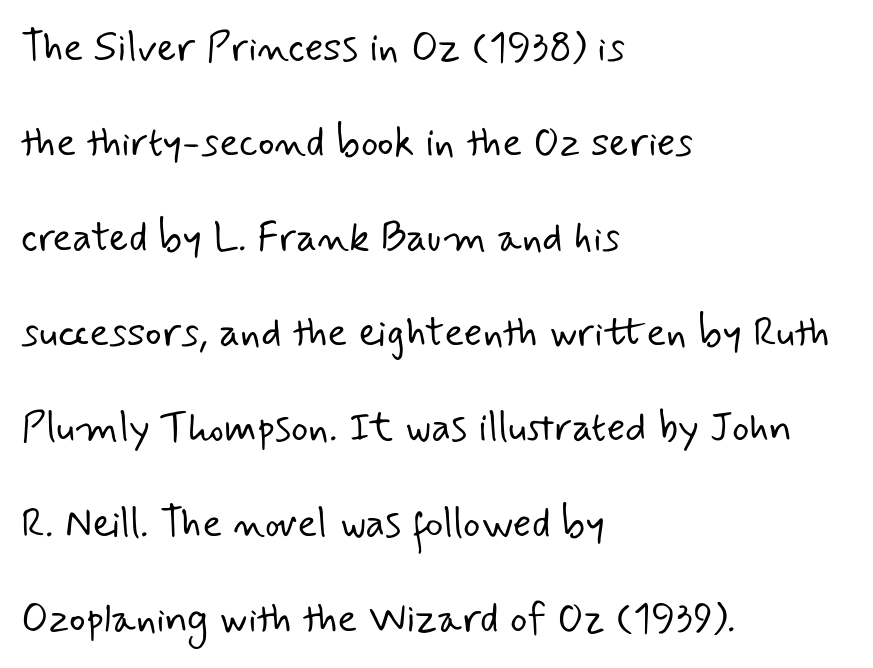
These lines are composed in type without serifs. Note the varied advance widths — an 'i' is clearly narrower than an 'm'. Decoration check: the copy has no underline. These lines stack with their left ends in a neat column. Leading: increased. The font sits on the lighter half of the weight spectrum, regular included.
